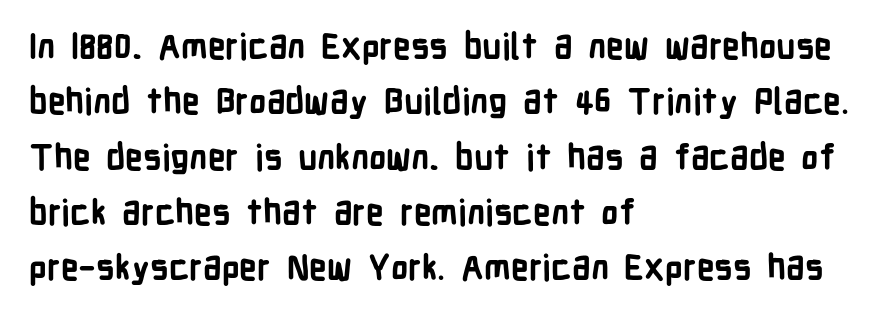
{"serif": "no", "italic": "no", "bold": "yes", "weight": "bold", "width": "condensed", "stroke_contrast": "low", "x_height": "medium", "monospaced": "no", "underline": "no", "align": "left", "line_spacing": "normal", "line_spacing_ratio": 1.58, "letter_spacing": "normal", "letter_spacing_em": 0.0, "glyph_px": 35}
